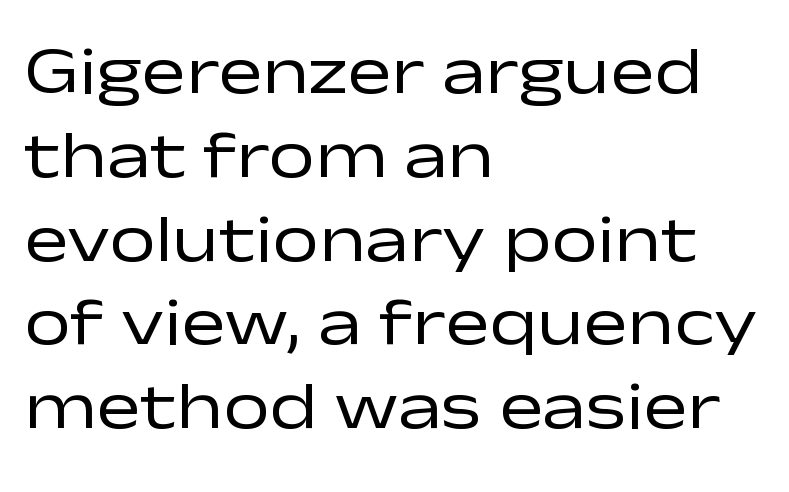
Note: no serifs on the glyphs. The line texture is even and compact thanks to regular tracking. You could not count columns in this text — the font is proportionally spaced. Leading matches the norm, producing a regular column. When letters stand straight like this, we call the style roman or upright.
